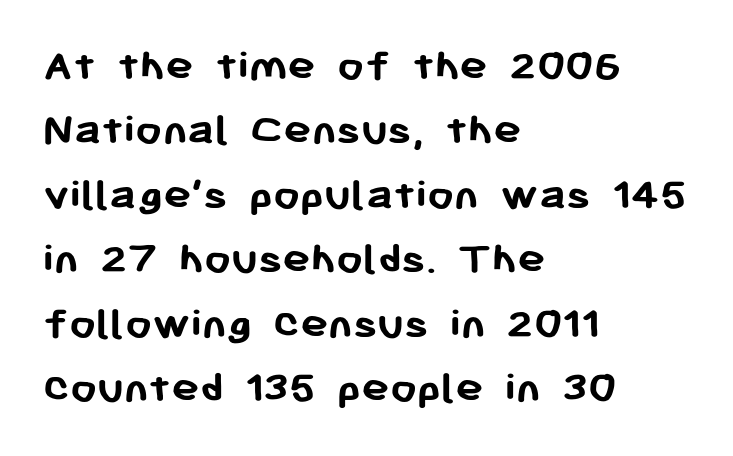
Q: Is the text bold? A: Yes.
Q: Is the text italic (slanted)? A: No, it is upright.
Q: Is the typeface a serif or a sans-serif typeface? A: Sans-serif.
Q: Is the text underlined? A: No.
Q: How is the paragraph aligned? A: Left-aligned.
Q: Is the spacing between letters normal or unusually wide? A: Normal.
Q: Is the spacing between lines tight, normal or loose? A: Normal.
Q: Width (condensed, normal, or wide)? A: Normal.
Q: Stroke contrast? A: Low.
Q: x-height? A: Medium.
Q: Monospaced? A: No.
